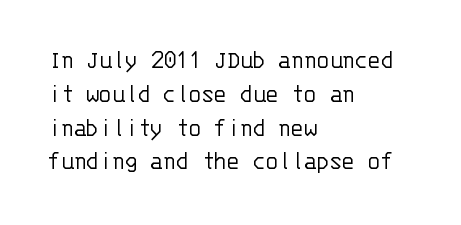
Q: Is the text bold? A: No.
Q: Is the text italic (slanted)? A: No, it is upright.
Q: Is the text underlined? A: No.
Q: How is the paragraph aligned? A: Left-aligned.
Q: Is the spacing between letters normal or unusually wide? A: Normal.
Q: Is the spacing between lines tight, normal or loose? A: Normal.
